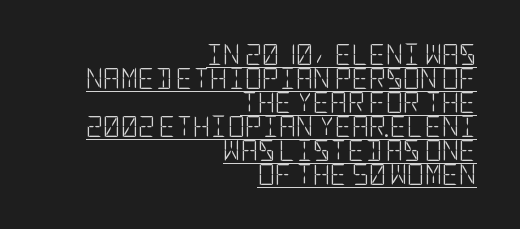
Q: Is the text bold? A: No.
Q: Is the text italic (slanted)? A: No, it is upright.
Q: Is the text underlined? A: Yes.
Q: How is the paragraph aligned? A: Right-aligned.
Q: Is the spacing between letters normal or unusually wide? A: Normal.
Q: Is the spacing between lines tight, normal or loose? A: Tight.
